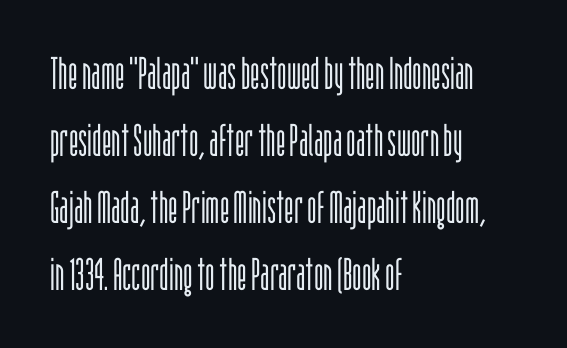
The image shows 45 px light, condensed sans-serif type, upright; set left-aligned, normal line spacing (1.49x), normal letter spacing, not underlined; low stroke contrast and a large x-height.
